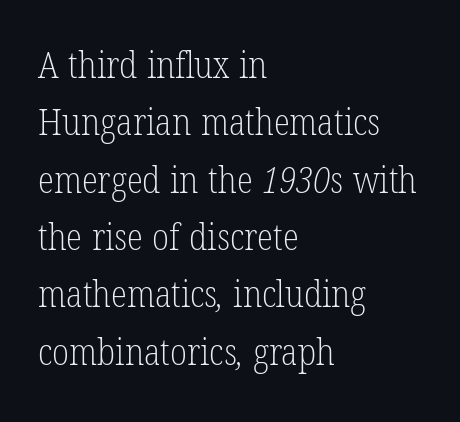
The image shows 37 px light, condensed serif type; set left-aligned, normal line spacing (1.55x), normal letter spacing, not underlined; low stroke contrast and a medium x-height.
